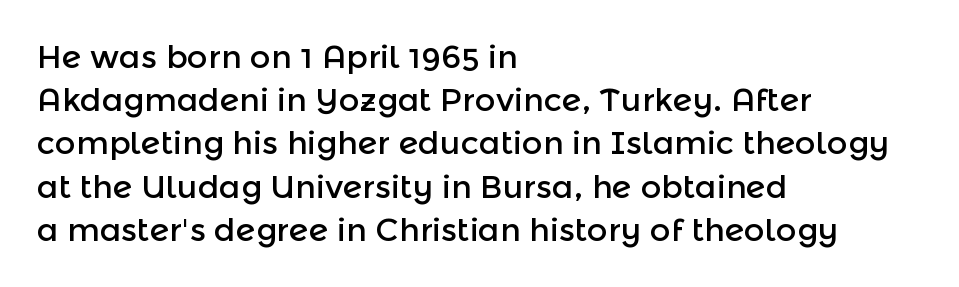
Q: Is the text italic (slanted)? A: No, it is upright.
Q: Is the typeface a serif or a sans-serif typeface? A: Sans-serif.
Q: Is the text underlined? A: No.
Q: How is the paragraph aligned? A: Left-aligned.
Q: Is the spacing between letters normal or unusually wide? A: Normal.
Q: Is the spacing between lines tight, normal or loose? A: Normal.
Q: Width (condensed, normal, or wide)? A: Normal.
Q: x-height? A: Medium.
Q: Monospaced? A: No.
